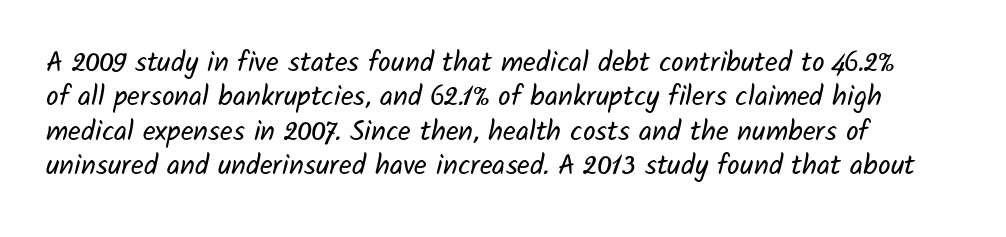
The image shows 28 px regular-weight sans-serif type; set line spacing 1.23x, normal letter spacing, not underlined; low stroke contrast and a medium x-height.
